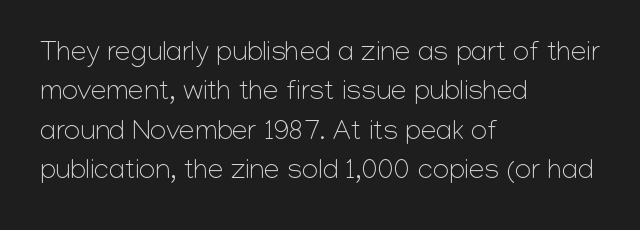
Do the characters align in a grid? No, the font is proportional. Unmarked baselines from the first word to the last. The face looks like a standard text weight, possibly lighter. Does the copy run flush right? No — it runs flush left.
